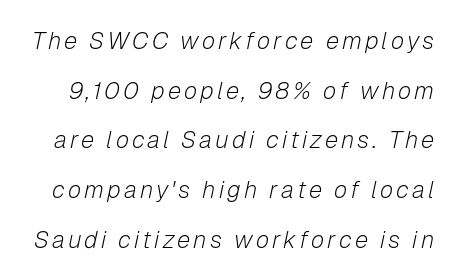
The image shows 24 px text type, italic (leaning right); set loose line spacing (2.07x), not underlined.
